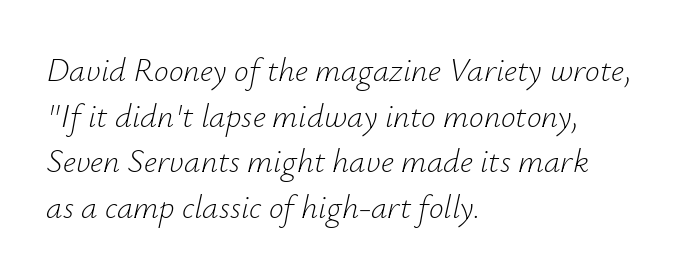
{"italic": "yes", "lean": "right", "slant_degrees": 12, "bold": "no", "weight": "light", "width": "normal", "stroke_contrast": "low", "x_height": "small", "monospaced": "no", "underline": "no", "align": "left", "line_spacing": "normal", "line_spacing_ratio": 1.38, "letter_spacing": "normal", "letter_spacing_em": 0.0, "glyph_px": 33}
